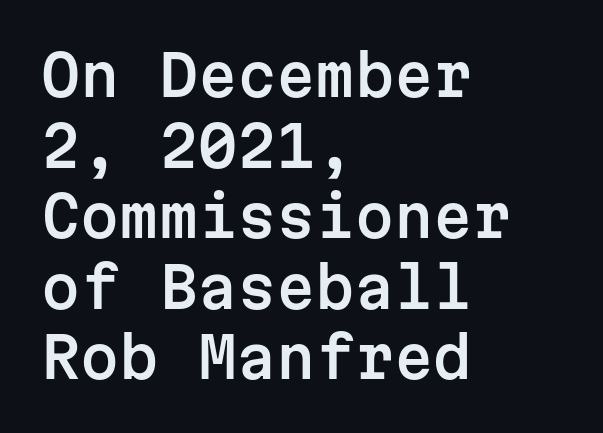
The image shows 56 px sans-serif type, upright, monospaced; set left-aligned, normal line spacing (1.26x), normal letter spacing, not underlined; low stroke contrast and a medium x-height.
